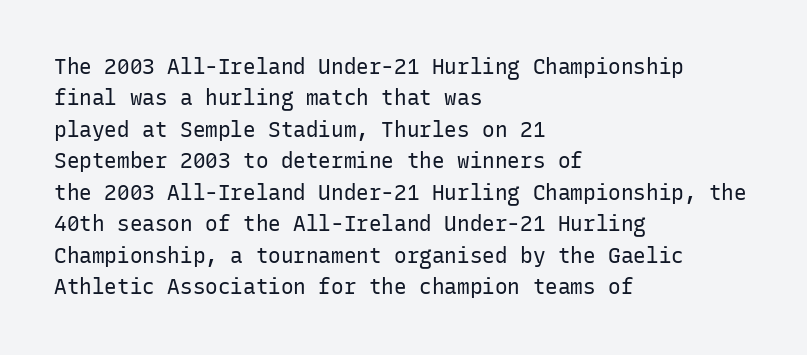
The image shows 21 px text type, upright; set left-aligned, normal line spacing (1.5x), normal letter spacing, not underlined.
